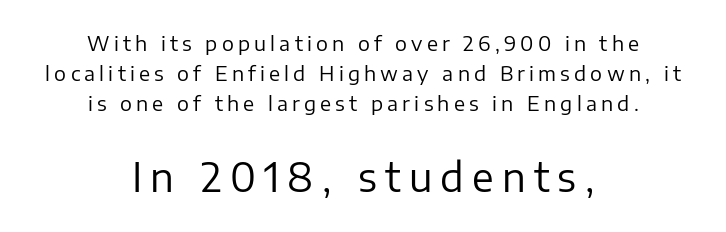
Nobody drew a line under any word here. Here the second block reads like a headline and the first like body copy. Baseline-to-baseline distance is the conventional proportion of letter height. No italicization has been applied; the sample stays upright. Classification — sans serif. Caption: face not bold, strokes unweighted.
